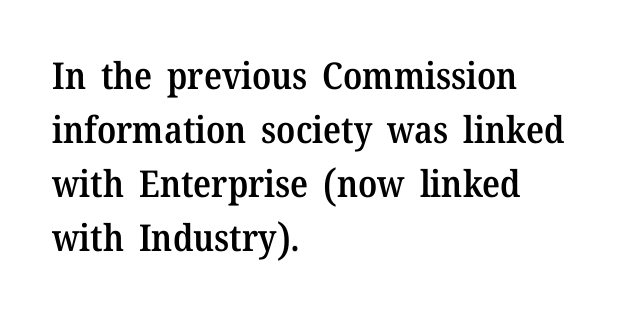
Q: Is the text bold? A: Semi-bold.
Q: Is the text italic (slanted)? A: No, it is upright.
Q: Is the typeface a serif or a sans-serif typeface? A: Serif.
Q: Is the text underlined? A: No.
Q: How is the paragraph aligned? A: Left-aligned.
Q: Is the spacing between letters normal or unusually wide? A: Normal.
Q: Is the spacing between lines tight, normal or loose? A: Normal.
Q: Width (condensed, normal, or wide)? A: Normal.
Q: Stroke contrast? A: Medium.
Q: x-height? A: Medium.
Q: Monospaced? A: No.
